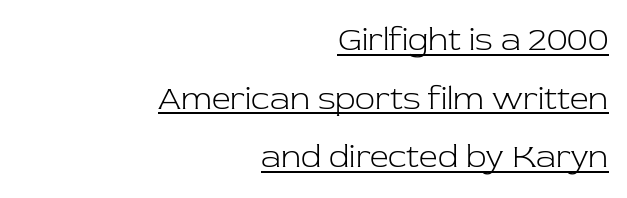
{"serif": "yes", "italic": "no", "bold": "no", "weight": "light", "width": "normal", "stroke_contrast": "low", "x_height": "medium", "monospaced": "no", "underline": "yes", "align": "right", "line_spacing_ratio": 1.78, "letter_spacing": "normal", "letter_spacing_em": 0.0, "glyph_px": 33}
